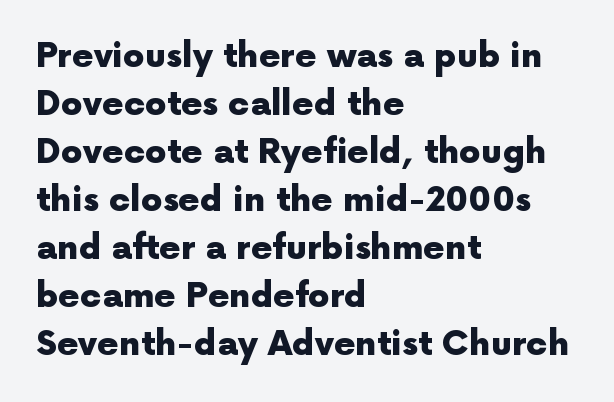
{"serif": "no", "italic": "no", "bold": "yes", "weight": "heavy", "width": "normal", "x_height": "medium", "monospaced": "no", "underline": "no", "align": "left", "line_spacing": "normal", "line_spacing_ratio": 1.41, "letter_spacing": "normal", "letter_spacing_em": 0.0, "glyph_px": 34}
